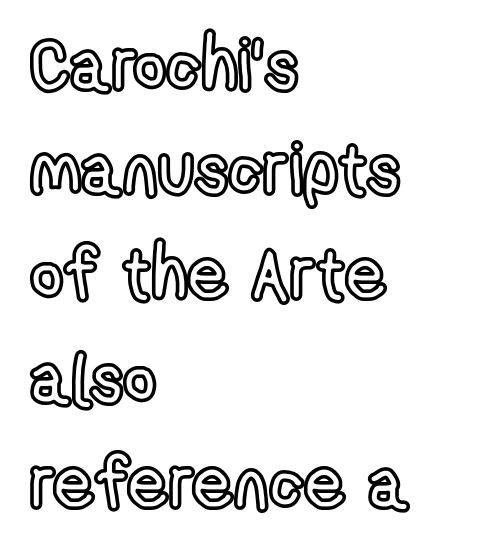
The image shows 72 px condensed type, upright; set left-aligned, normal line spacing (1.45x), normal letter spacing, not underlined; a medium x-height.
